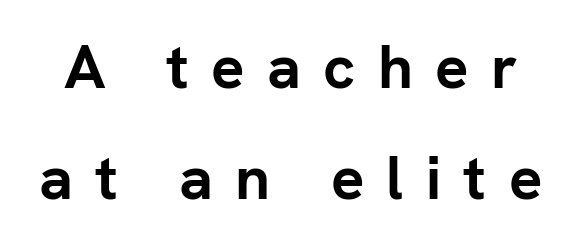
Q: Is the text bold? A: Yes.
Q: Is the text italic (slanted)? A: No, it is upright.
Q: Is the typeface a serif or a sans-serif typeface? A: Sans-serif.
Q: Is the text underlined? A: No.
Q: Is the spacing between letters normal or unusually wide? A: Unusually wide.
Q: Width (condensed, normal, or wide)? A: Normal.
Q: Stroke contrast? A: Low.
Q: x-height? A: Medium.
Q: Monospaced? A: No.
